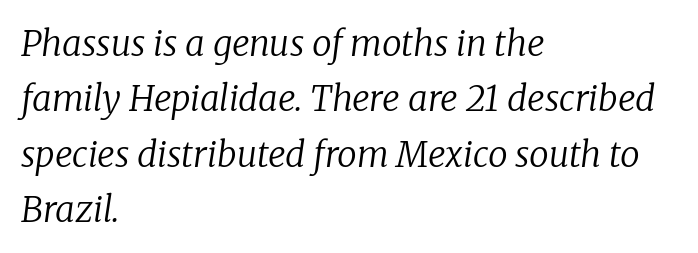
Glyph-to-glyph distance matches everyday printed text. Character widths vary here, with narrow letters taking less room than wide ones. The text block is weighted toward the left margin, trailing off unevenly rightward. Decoration check: the copy has no underline. Italic? Definitely — the glyphs are oblique. Check where the strokes stop: tiny serifs finish them off.
